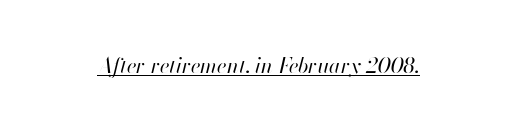
The image shows 21 px text type, italic (leaning right); set normal letter spacing, underlined.
